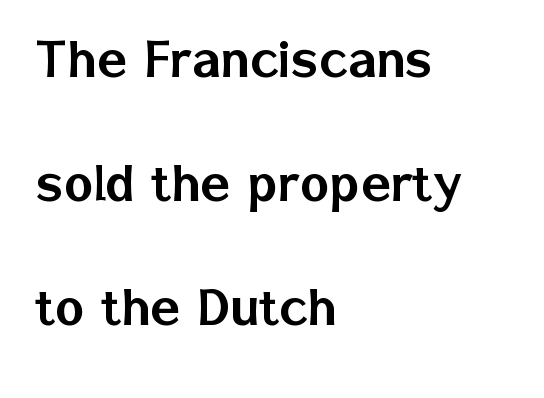
The image shows 62 px sans-serif type, upright; set left-aligned, loose line spacing (2.0x), normal letter spacing, not underlined; low stroke contrast and a medium x-height.
